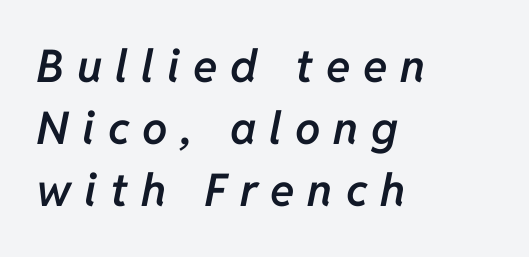
The image shows 45 px semibold type, italic (leaning right); set left-aligned, normal line spacing (1.38x), unusually wide letter spacing (+0.29 em), not underlined; low stroke contrast and a medium x-height.
